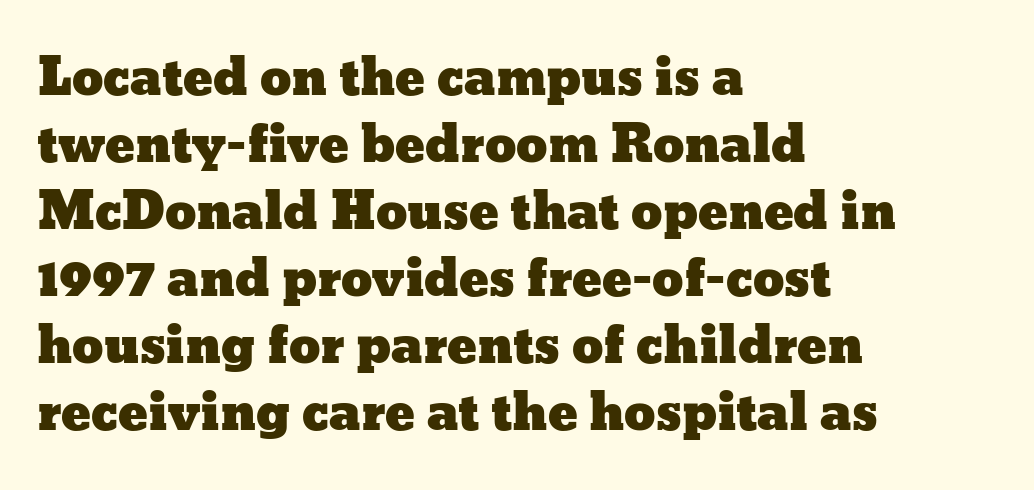
{"italic": "no", "width": "wide", "stroke_contrast": "low", "x_height": "medium", "monospaced": "no", "underline": "no", "align": "left", "line_spacing": "normal", "line_spacing_ratio": 1.34, "letter_spacing": "normal", "letter_spacing_em": 0.0, "glyph_px": 50}
